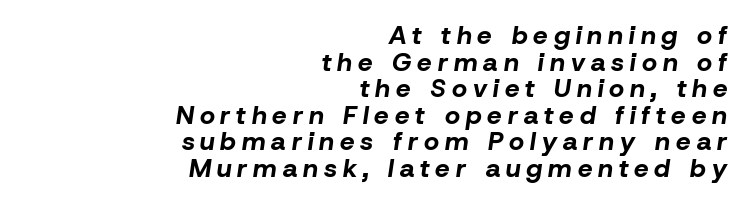
{"italic": "yes", "lean": "right", "slant_degrees": 8, "bold": "yes", "underline": "no", "align": "right", "line_spacing": "tight", "line_spacing_ratio": 1.02, "letter_spacing": "wide", "letter_spacing_em": 0.23, "glyph_px": 26}
